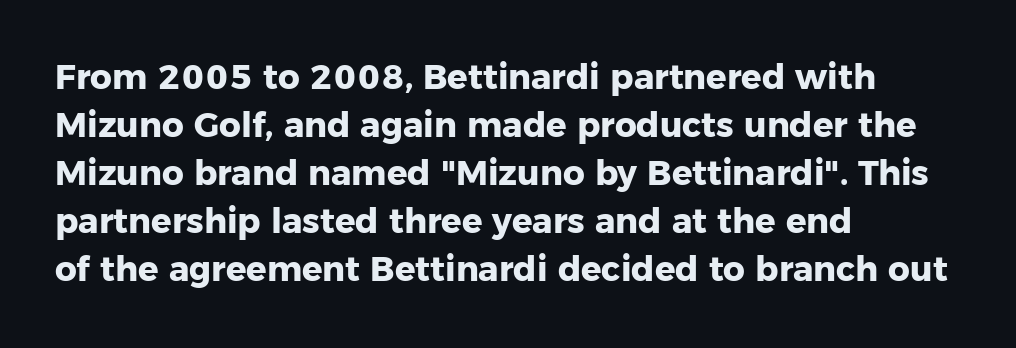
The image shows 34 px heavy sans-serif type, upright; set left-aligned, normal line spacing (1.41x), normal letter spacing, not underlined; low stroke contrast and a medium x-height.
